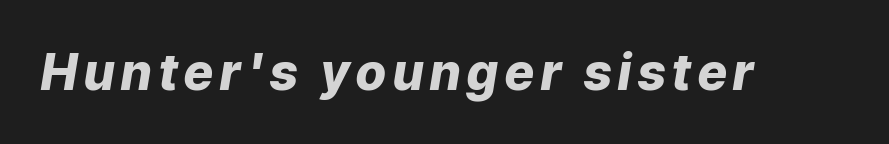
Q: Is the text bold? A: Yes.
Q: Is the text italic (slanted)? A: Yes, it leans right by about 9 degrees.
Q: Is the text underlined? A: No.
Q: Width (condensed, normal, or wide)? A: Normal.
Q: Stroke contrast? A: Low.
Q: x-height? A: Medium.
Q: Monospaced? A: No.
